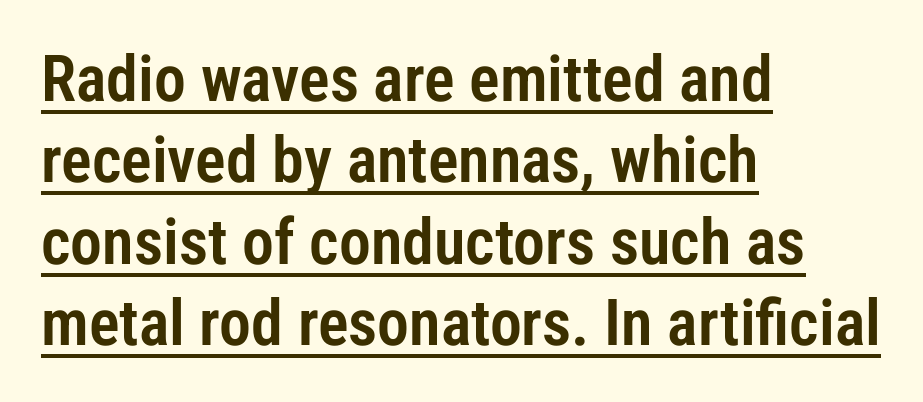
The image shows 64 px condensed sans-serif type, upright; set left-aligned, normal line spacing (1.27x), normal letter spacing, underlined; low stroke contrast and a medium x-height.
